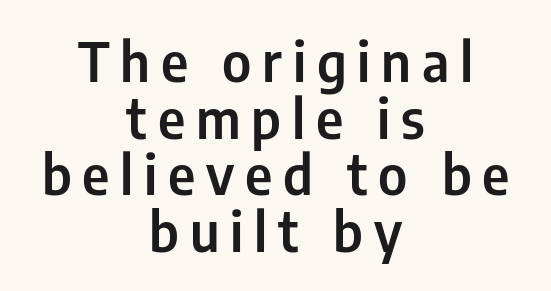
Q: Is the text italic (slanted)? A: No, it is upright.
Q: Is the typeface a serif or a sans-serif typeface? A: Sans-serif.
Q: Is the text underlined? A: No.
Q: How is the paragraph aligned? A: Centered.
Q: Is the spacing between letters normal or unusually wide? A: Unusually wide.
Q: Is the spacing between lines tight, normal or loose? A: Tight.
Q: Width (condensed, normal, or wide)? A: Condensed.
Q: Stroke contrast? A: Low.
Q: x-height? A: Medium.
Q: Monospaced? A: No.
